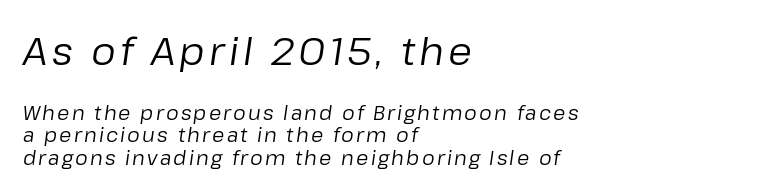
Q: Is the text bold? A: No.
Q: Is the text italic (slanted)? A: Yes, it leans right by about 8 degrees.
Q: Is the text underlined? A: No.
Q: How is the paragraph aligned? A: Left-aligned.
Q: Is the spacing between lines tight, normal or loose? A: Tight.
Q: Which block of text is set in a larger size, the first (top) or the second (bottom)? A: The first (top) one.
Q: Width (condensed, normal, or wide)? A: Normal.
Q: Stroke contrast? A: Low.
Q: x-height? A: Medium.
Q: Monospaced? A: No.
